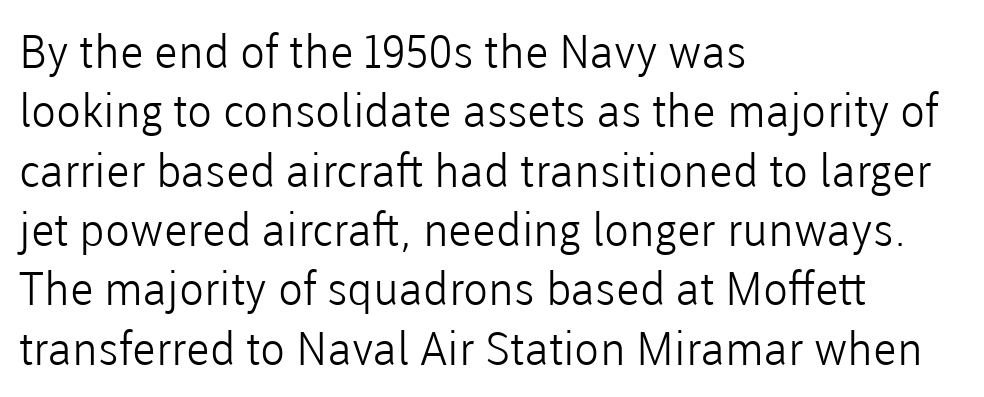
{"serif": "no", "italic": "no", "bold": "no", "weight": "light", "width": "normal", "stroke_contrast": "low", "x_height": "medium", "monospaced": "no", "underline": "no", "align": "left", "line_spacing": "normal", "line_spacing_ratio": 1.29, "letter_spacing": "normal", "letter_spacing_em": 0.0, "glyph_px": 46}
